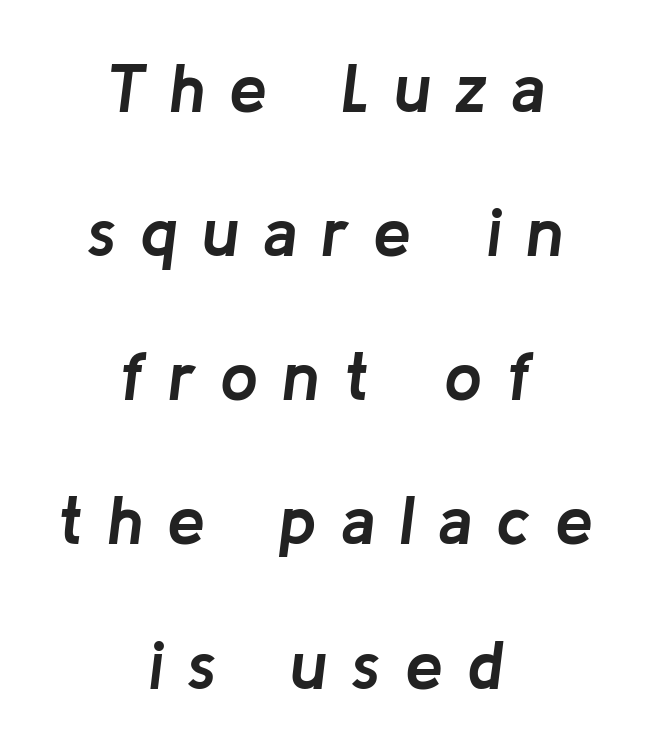
{"italic": "yes", "lean": "right", "slant_degrees": 8, "bold": "yes", "weight": "semibold", "width": "normal", "stroke_contrast": "low", "x_height": "medium", "monospaced": "no", "underline": "no", "align": "center", "line_spacing": "loose", "line_spacing_ratio": 2.12, "letter_spacing": "wide", "letter_spacing_em": 0.35, "glyph_px": 68}
